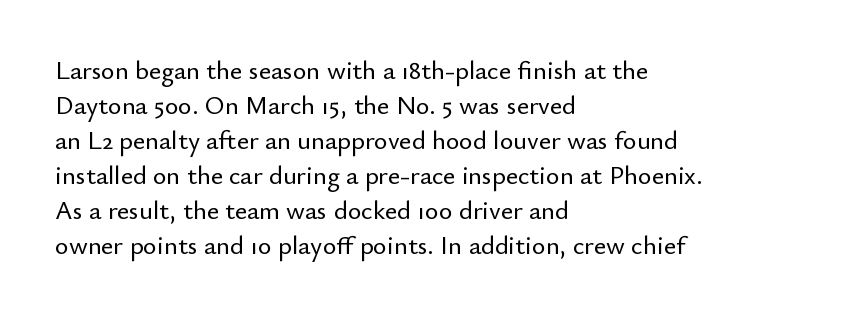
{"italic": "no", "underline": "no", "align": "left", "line_spacing": "normal", "line_spacing_ratio": 1.35, "letter_spacing": "normal", "letter_spacing_em": 0.0, "glyph_px": 26}
